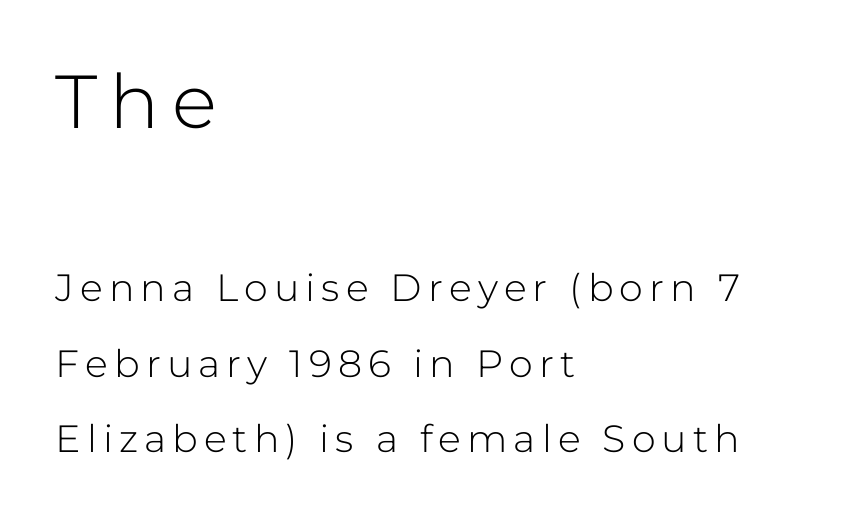
Type size steps down from the first block to the second. Character widths vary here, with narrow letters taking less room than wide ones. The letters carry no serifs — their stems end cleanly without finishing strokes. Leading: increased. Each row of text sits above clean, open space. Nope, not italic — everything's standing straight.
